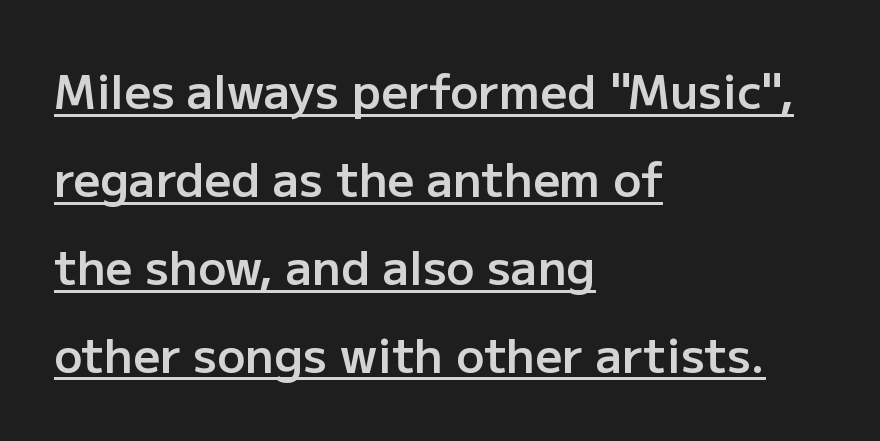
The image shows 47 px semibold sans-serif type, upright; set left-aligned, line spacing 1.87x, normal letter spacing, underlined; low stroke contrast and a medium x-height.
